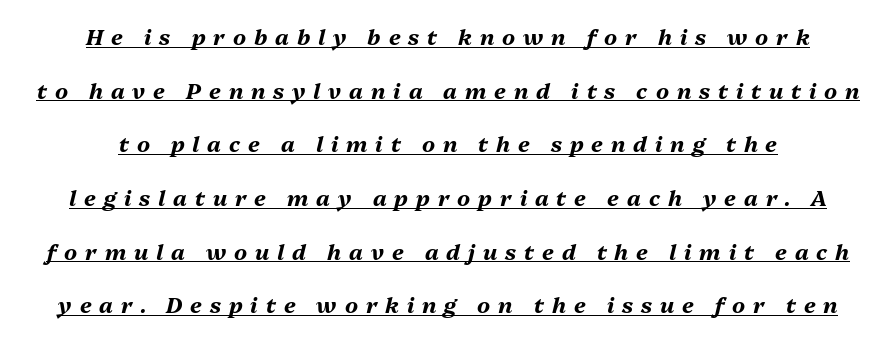
The image shows 22 px bold type, italic (leaning right); set centered, loose line spacing (2.44x), unusually wide letter spacing (+0.36 em), underlined.
